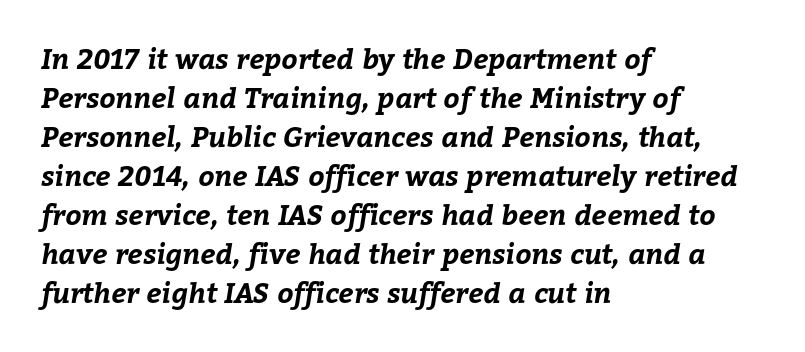
The image shows 28 px bold type; set left-aligned, normal line spacing (1.39x), normal letter spacing, not underlined; low stroke contrast and a medium x-height.
